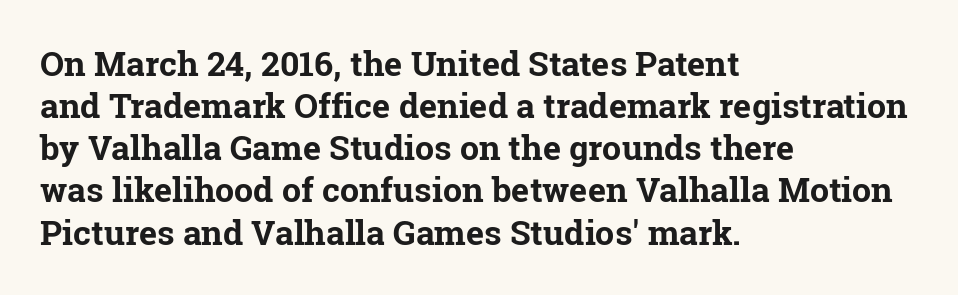
The area under the type is left untouched. Do the characters align in a grid? No, the font is proportional. Typographic density is high because the face is bold. This sample is left-justified, so line endings fall wherever the words run out. There is no visible air inserted between adjacent glyphs. Look at the bottom of the vertical strokes: they flare into serifs here.
